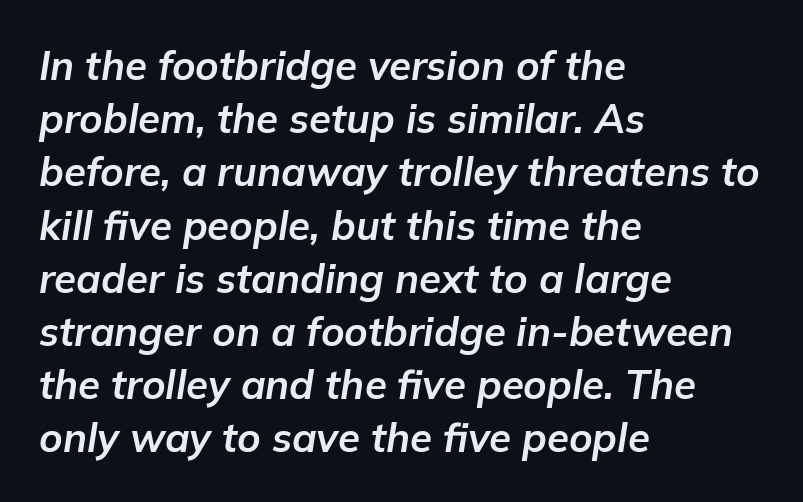
The image shows 40 px bold type, italic (leaning right); set left-aligned, normal line spacing (1.33x), normal letter spacing, not underlined; low stroke contrast and a medium x-height.
